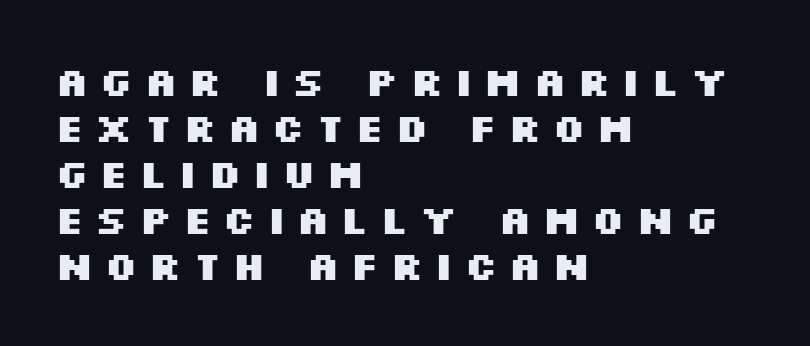
{"serif": "no", "italic": "no", "bold": "yes", "weight": "heavy", "width": "wide", "stroke_contrast": "medium", "x_height": "large", "monospaced": "no", "underline": "no", "align": "left", "line_spacing_ratio": 1.18, "letter_spacing": "wide", "letter_spacing_em": 0.26, "glyph_px": 39}
